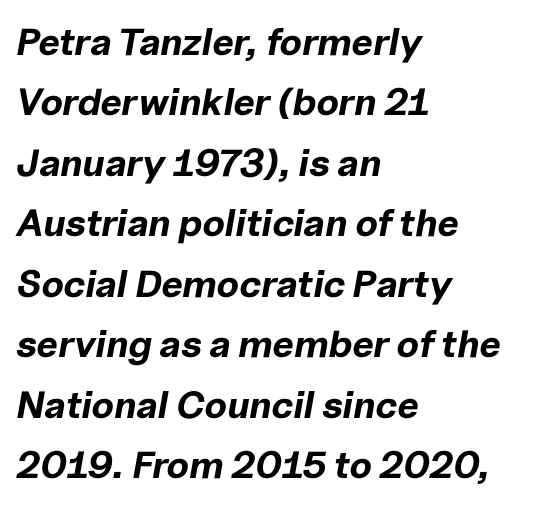
Q: Is the text bold? A: Yes.
Q: Is the text italic (slanted)? A: Yes, it leans right by about 10 degrees.
Q: Is the text underlined? A: No.
Q: How is the paragraph aligned? A: Left-aligned.
Q: Is the spacing between letters normal or unusually wide? A: Normal.
Q: Is the spacing between lines tight, normal or loose? A: Normal.
Q: Width (condensed, normal, or wide)? A: Normal.
Q: Stroke contrast? A: Low.
Q: x-height? A: Medium.
Q: Monospaced? A: No.
